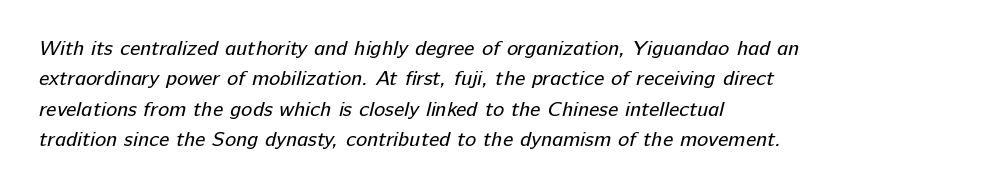
{"bold": "no", "underline": "no", "align": "left", "line_spacing": "normal", "line_spacing_ratio": 1.45, "letter_spacing": "normal", "letter_spacing_em": 0.0, "glyph_px": 21}
